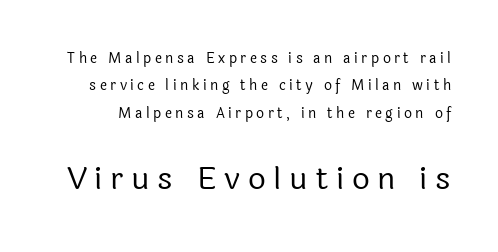
Q: Is the text bold? A: No.
Q: Is the text italic (slanted)? A: No, it is upright.
Q: Is the typeface a serif or a sans-serif typeface? A: Sans-serif.
Q: Is the text underlined? A: No.
Q: Is the spacing between letters normal or unusually wide? A: Unusually wide.
Q: Is the spacing between lines tight, normal or loose? A: Loose.
Q: Which block of text is set in a larger size, the first (top) or the second (bottom)? A: The second (bottom) one.
Q: Width (condensed, normal, or wide)? A: Normal.
Q: x-height? A: Medium.
Q: Monospaced? A: No.
